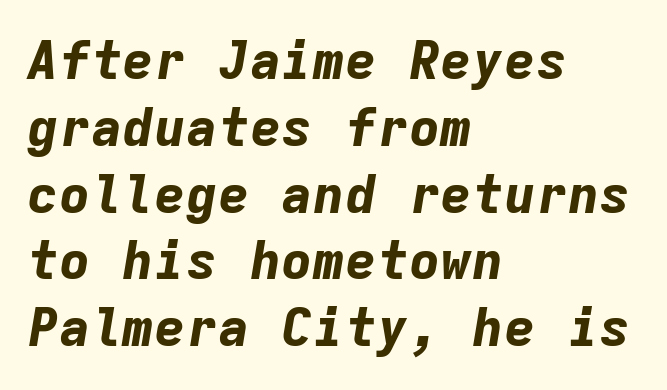
The image shows 53 px bold type, italic (leaning right), monospaced; set left-aligned, normal line spacing (1.26x), normal letter spacing, not underlined; low stroke contrast and a medium x-height.
